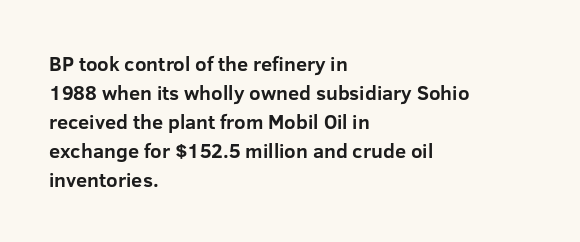
The image shows 20 px bold type, upright; set left-aligned, normal line spacing (1.45x), normal letter spacing, not underlined.
